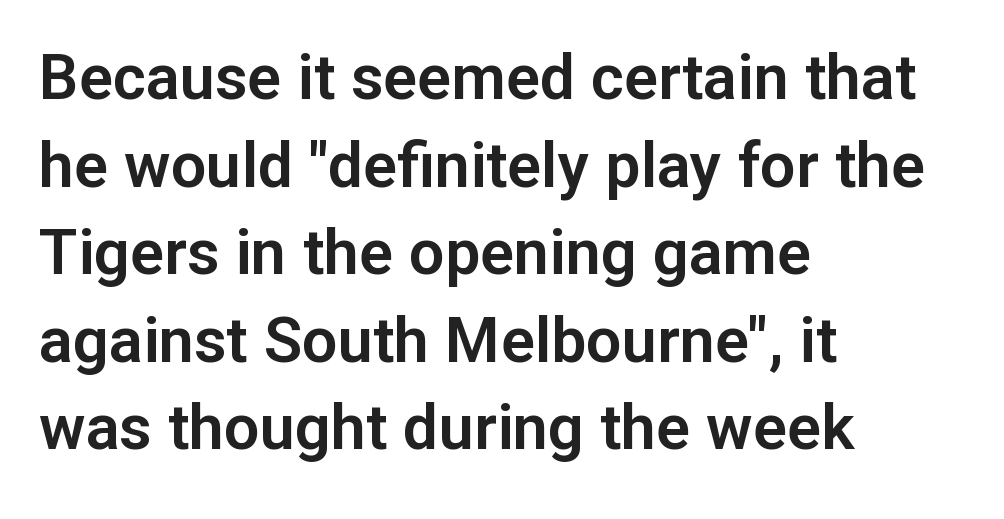
This rendering employs a face without finishing strokes, i.e., a sans-serif. How are the letters spaced? Ordinarily, with no added tracking. The vertical gap from one line to the next is medium. The space directly below the letters is spotless. The passage shown is typed in a proportional face where columns would drift.
